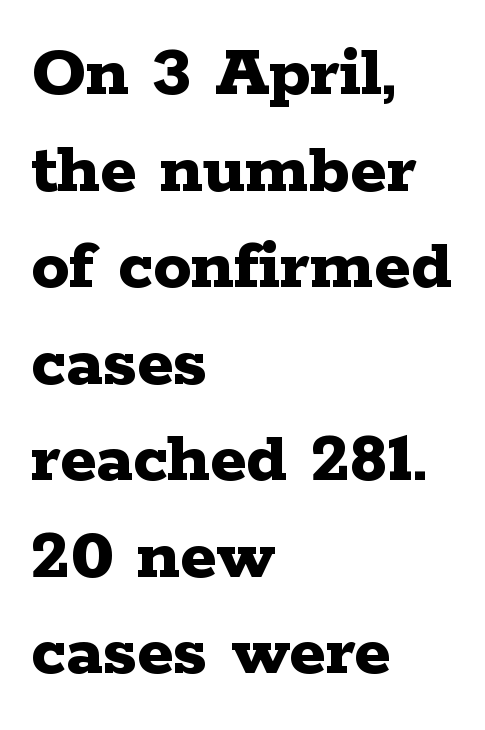
Q: Is the text bold? A: Yes.
Q: Is the text italic (slanted)? A: No, it is upright.
Q: Is the typeface a serif or a sans-serif typeface? A: Serif.
Q: Is the text underlined? A: No.
Q: How is the paragraph aligned? A: Left-aligned.
Q: Is the spacing between letters normal or unusually wide? A: Normal.
Q: Is the spacing between lines tight, normal or loose? A: Normal.
Q: Width (condensed, normal, or wide)? A: Wide.
Q: Stroke contrast? A: Low.
Q: x-height? A: Medium.
Q: Monospaced? A: No.
